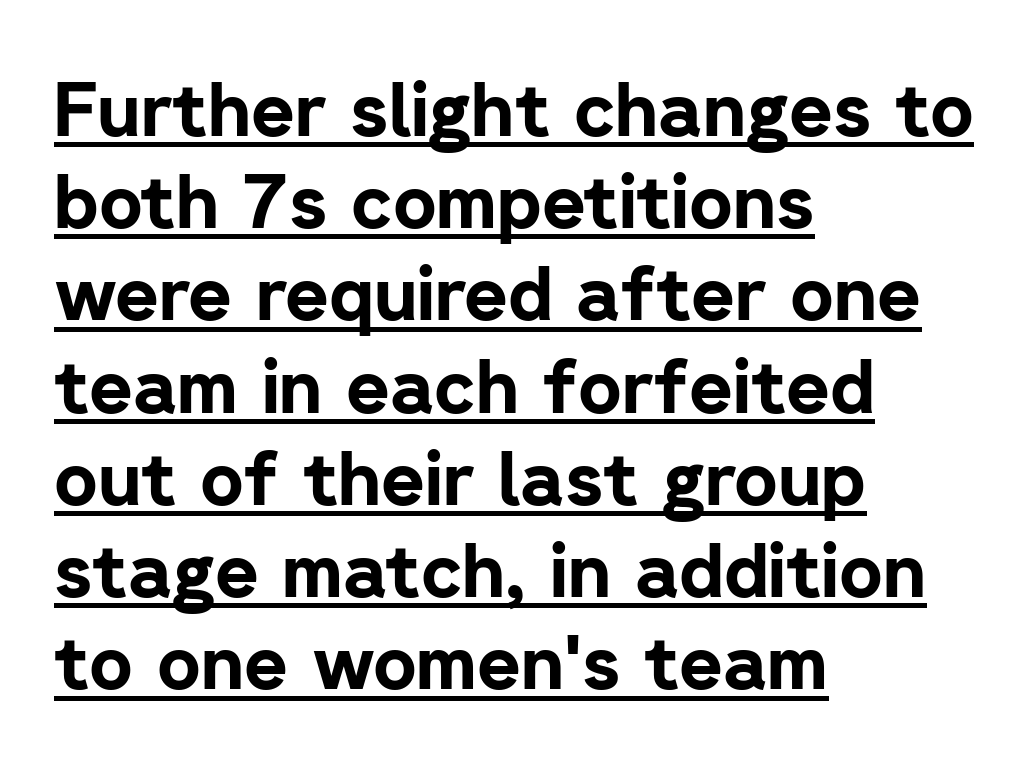
The image shows 75 px bold sans-serif type, upright; set left-aligned, line spacing 1.23x, normal letter spacing, underlined; low stroke contrast and a medium x-height.
